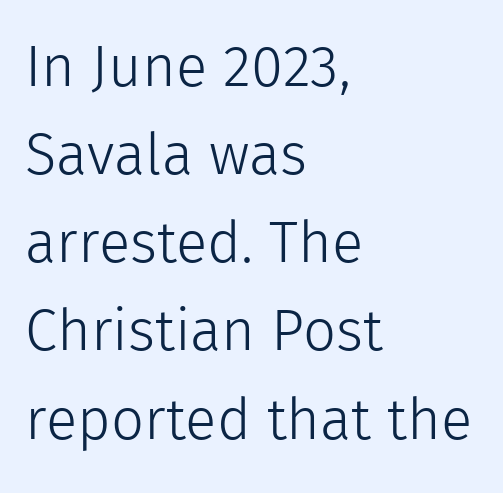
{"serif": "no", "italic": "no", "bold": "no", "weight": "light", "width": "normal", "x_height": "medium", "monospaced": "no", "underline": "no", "align": "left", "line_spacing": "normal", "line_spacing_ratio": 1.52, "letter_spacing": "normal", "letter_spacing_em": 0.0, "glyph_px": 58}
